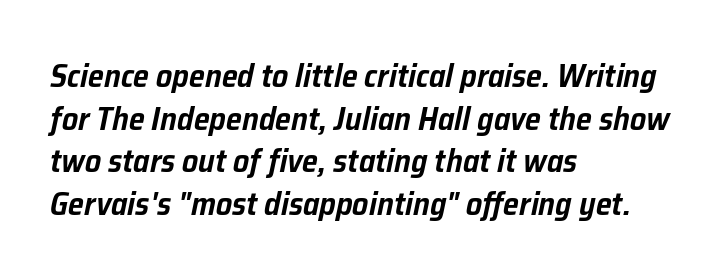
{"italic": "yes", "lean": "right", "slant_degrees": 12, "width": "normal", "stroke_contrast": "low", "x_height": "medium", "monospaced": "no", "underline": "no", "align": "left", "line_spacing": "normal", "line_spacing_ratio": 1.33, "letter_spacing": "normal", "letter_spacing_em": 0.0, "glyph_px": 32}
